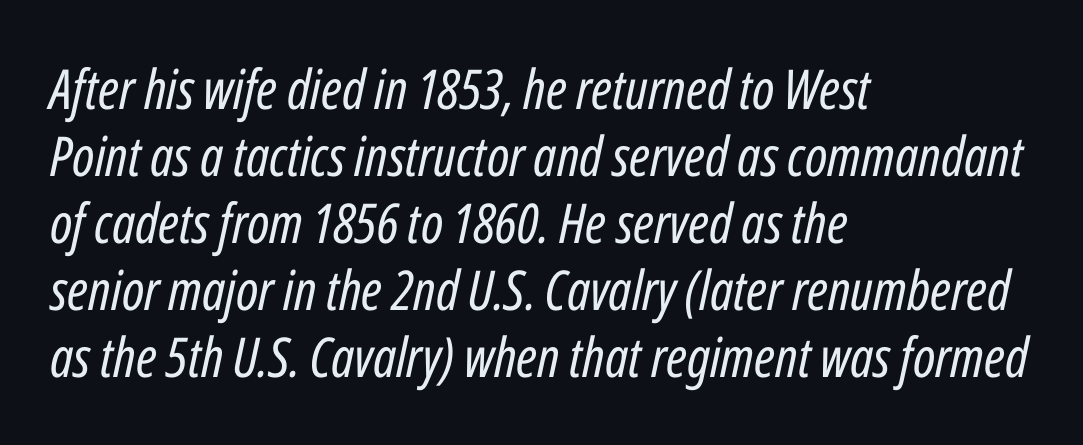
{"italic": "yes", "lean": "right", "slant_degrees": 12, "bold": "no", "weight": "regular", "width": "condensed", "stroke_contrast": "low", "x_height": "medium", "monospaced": "no", "underline": "no", "align": "left", "line_spacing_ratio": 1.22, "letter_spacing": "normal", "letter_spacing_em": 0.0, "glyph_px": 55}
